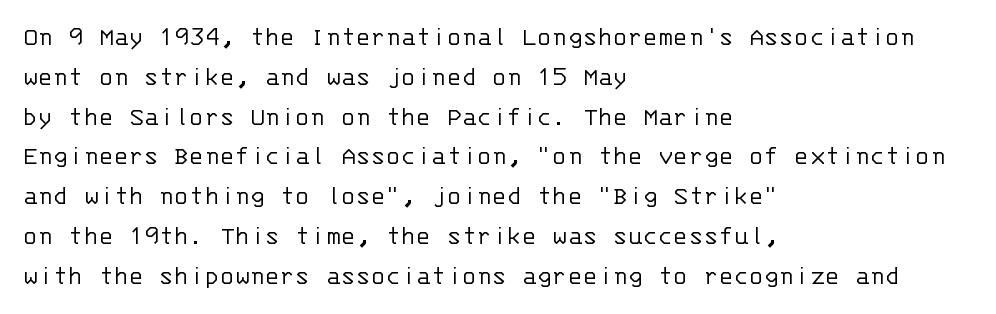
{"serif": "no", "italic": "no", "bold": "no", "weight": "light", "width": "normal", "stroke_contrast": "low", "x_height": "large", "monospaced": "yes", "underline": "no", "align": "left", "line_spacing": "normal", "line_spacing_ratio": 1.42, "letter_spacing": "normal", "letter_spacing_em": 0.0, "glyph_px": 28}
